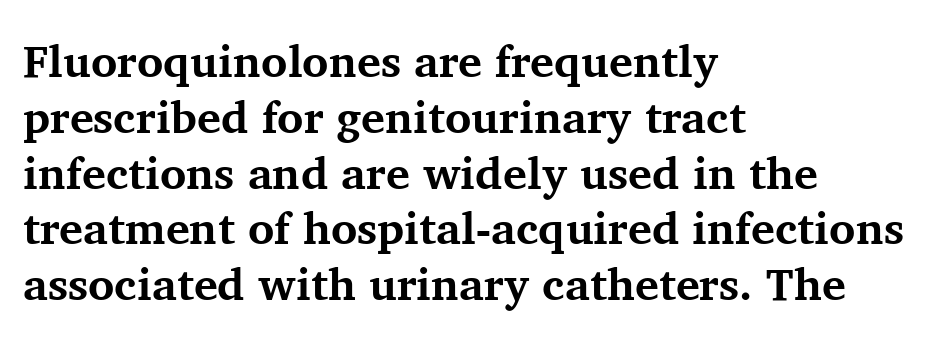
{"serif": "yes", "italic": "no", "bold": "yes", "weight": "bold", "width": "normal", "stroke_contrast": "medium", "x_height": "medium", "monospaced": "no", "underline": "no", "align": "left", "line_spacing_ratio": 1.24, "letter_spacing": "normal", "letter_spacing_em": 0.0, "glyph_px": 45}
